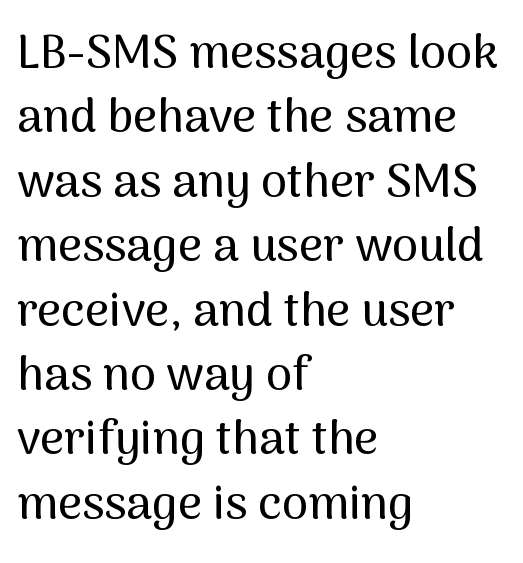
Tracking here is standard; glyphs follow each other at the usual distance. This rendering uses left alignment, leaving the right contour irregular. Serifs: no, the terminals of the letterforms are clean. A roman cut, with each character standing at attention.
